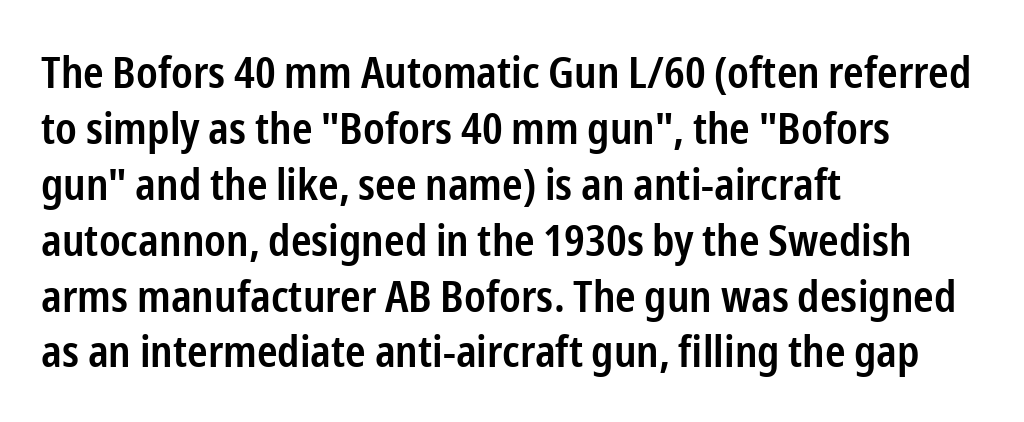
{"serif": "no", "italic": "no", "bold": "semi", "weight": "semibold", "width": "condensed", "stroke_contrast": "low", "x_height": "medium", "monospaced": "no", "underline": "no", "align": "left", "line_spacing": "normal", "line_spacing_ratio": 1.27, "letter_spacing": "normal", "letter_spacing_em": 0.0, "glyph_px": 44}
